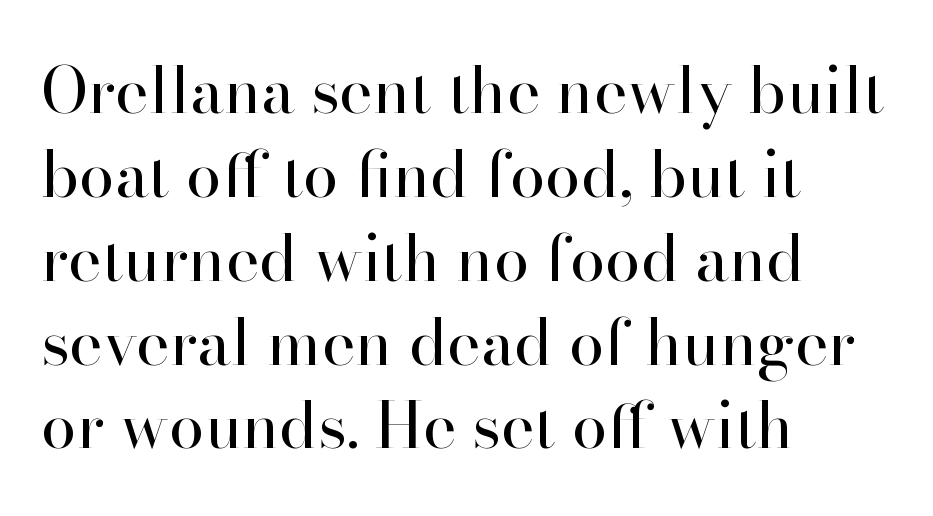
Q: Is the text bold? A: No.
Q: Is the text italic (slanted)? A: No, it is upright.
Q: Is the typeface a serif or a sans-serif typeface? A: Serif.
Q: Is the text underlined? A: No.
Q: How is the paragraph aligned? A: Left-aligned.
Q: Is the spacing between letters normal or unusually wide? A: Normal.
Q: Is the spacing between lines tight, normal or loose? A: Normal.
Q: Width (condensed, normal, or wide)? A: Normal.
Q: Stroke contrast? A: High.
Q: x-height? A: Small.
Q: Monospaced? A: No.
